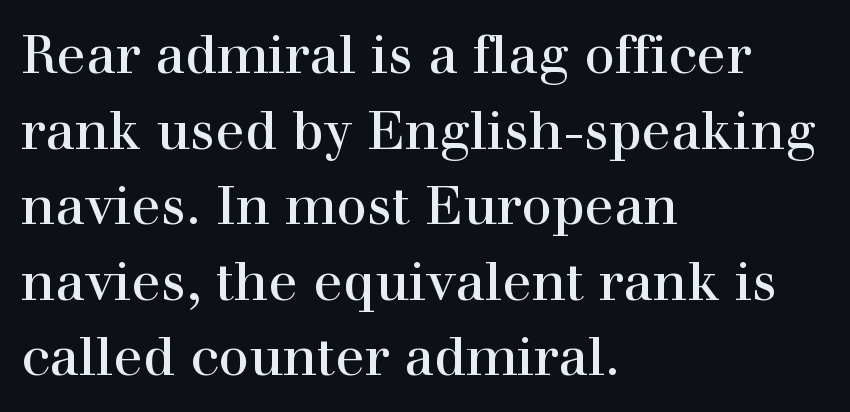
Quick note: not italic, upright. Do the characters align in a grid? No, the font is proportional. Horizontal bands of white between lines are of average thickness. The text was rendered using a seriffed face with decorative stroke endings.
